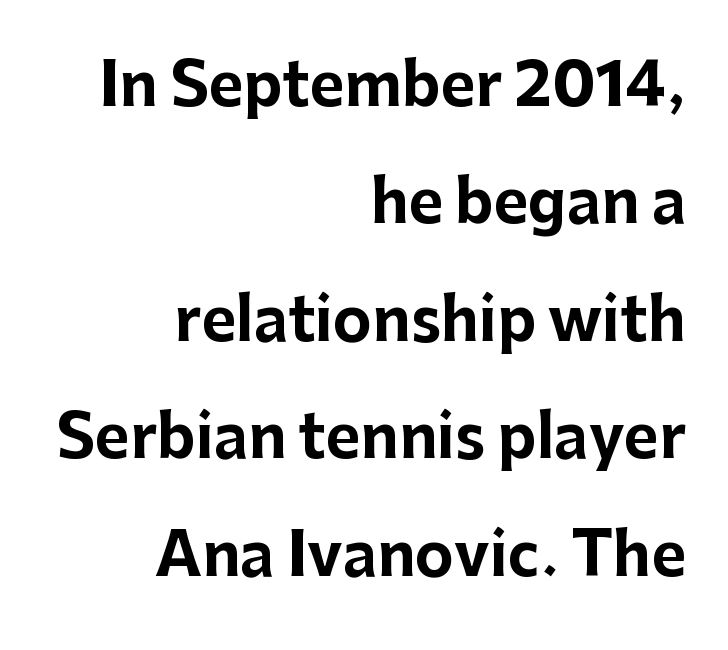
Q: Is the text bold? A: Yes.
Q: Is the text italic (slanted)? A: No, it is upright.
Q: Is the typeface a serif or a sans-serif typeface? A: Sans-serif.
Q: Is the text underlined? A: No.
Q: How is the paragraph aligned? A: Right-aligned.
Q: Is the spacing between letters normal or unusually wide? A: Normal.
Q: Is the spacing between lines tight, normal or loose? A: Loose.
Q: Width (condensed, normal, or wide)? A: Normal.
Q: Stroke contrast? A: Low.
Q: x-height? A: Medium.
Q: Monospaced? A: No.
